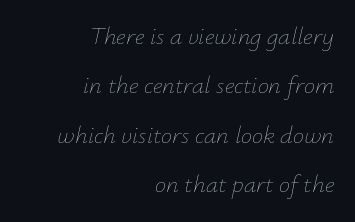
Typeset ragged left — the right edge is the straight one. There's an unmistakable incline to the writing here. Baseline-to-baseline distance is far greater than the letter height. Glance below the letters and you will spot only blank space. Nothing heavy about these letters — not bold at all. Characters follow at the spacing the type designer built in.
